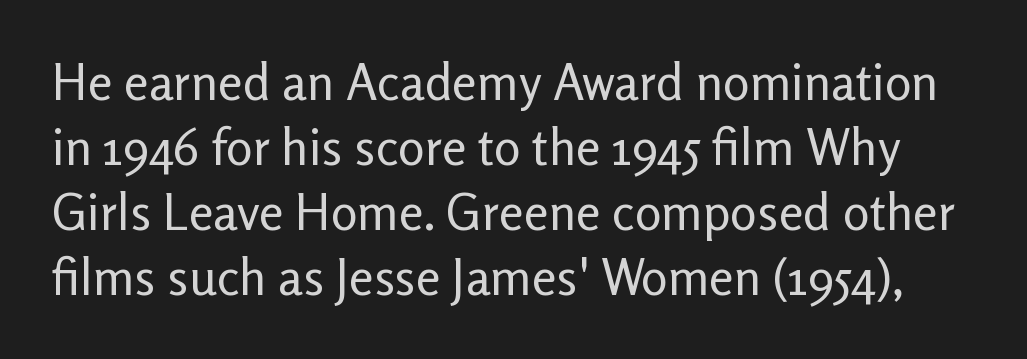
Ink coverage per letter is moderate at most. Each letter keeps its own natural width here, so spacing adapts to shape. Line spacing here is normal. The font family rendered here belongs to the sans-serif group. Ordinary non-slanted type is in use.
